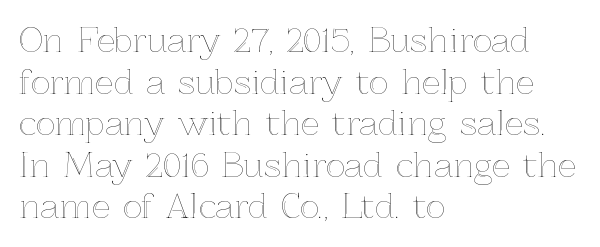
Q: Is the text italic (slanted)? A: No, it is upright.
Q: Is the text underlined? A: No.
Q: How is the paragraph aligned? A: Left-aligned.
Q: Is the spacing between letters normal or unusually wide? A: Normal.
Q: Is the spacing between lines tight, normal or loose? A: Normal.
Q: Width (condensed, normal, or wide)? A: Normal.
Q: x-height? A: Medium.
Q: Monospaced? A: No.
